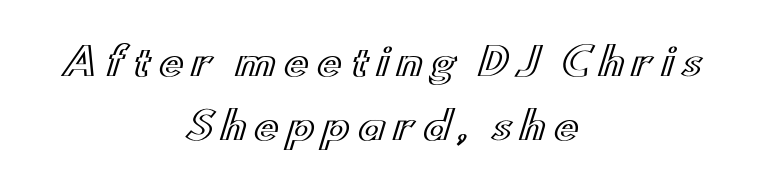
Each row of text sits above clean, open space. Compared with a flush-left layout, this one balances lines on the center instead. You could only call the tracking loose — the letters float apart. The letters advance in unequal steps, a hallmark of proportional type.
